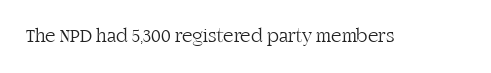
The image shows 20 px text type, upright; set normal letter spacing, not underlined.
